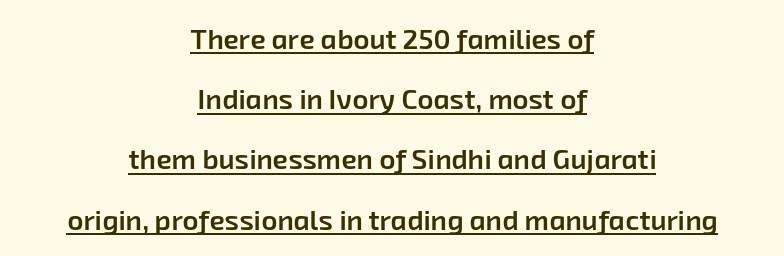
The characters display no serif detailing; their extremities are plain. A continuous stroke trails under the words, as in a hyperlink. Each new line begins a long way beneath the previous one. A typesetter would call this proportional, since set widths differ per character. This rendering leaves character spacing at its baseline value. The typesetter chose a symmetrical, centered arrangement here.
